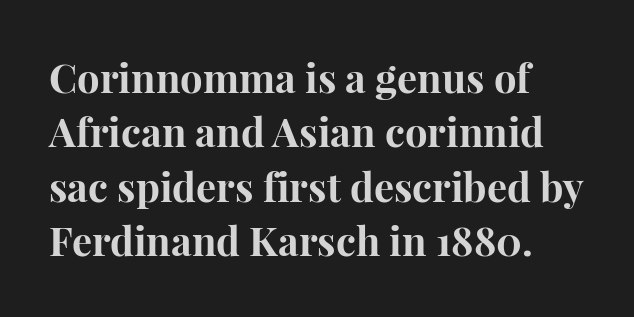
The typesetter chose a ragged-right arrangement here. Nope, not italic — everything's standing straight. Any mark beneath the type? The region is blank. Quick note: interline space is typical.
